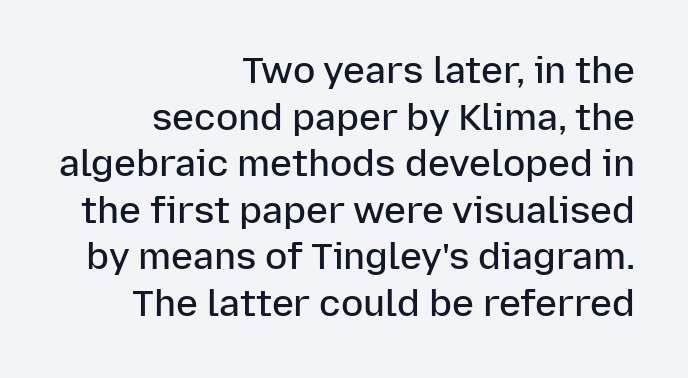
{"serif": "no", "italic": "no", "bold": "semi", "weight": "semibold", "width": "normal", "stroke_contrast": "low", "x_height": "medium", "monospaced": "no", "underline": "no", "align": "right", "line_spacing": "normal", "line_spacing_ratio": 1.26, "letter_spacing": "normal", "letter_spacing_em": 0.0, "glyph_px": 37}
